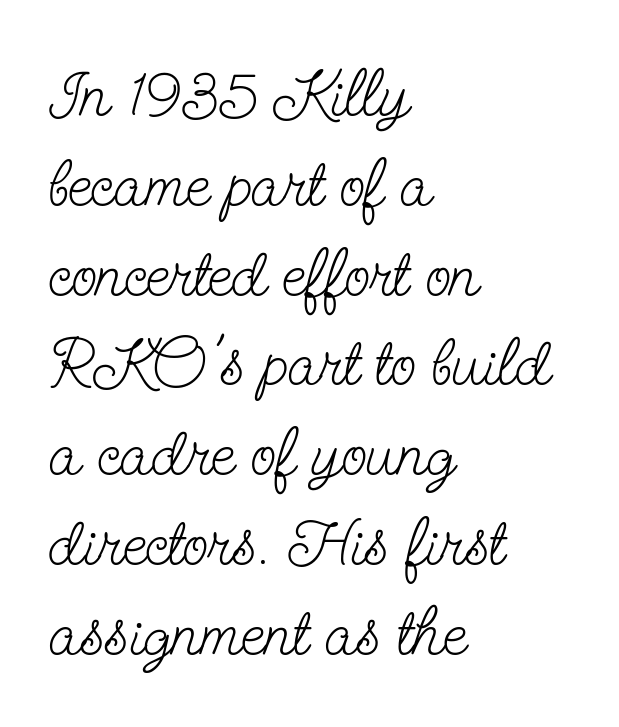
Q: Is the text bold? A: No.
Q: Is the text italic (slanted)? A: Yes.
Q: Is the typeface a serif or a sans-serif typeface? A: Serif.
Q: Is the text underlined? A: No.
Q: How is the paragraph aligned? A: Left-aligned.
Q: Is the spacing between letters normal or unusually wide? A: Normal.
Q: Is the spacing between lines tight, normal or loose? A: Normal.
Q: Width (condensed, normal, or wide)? A: Condensed.
Q: Stroke contrast? A: Low.
Q: x-height? A: Small.
Q: Monospaced? A: No.
